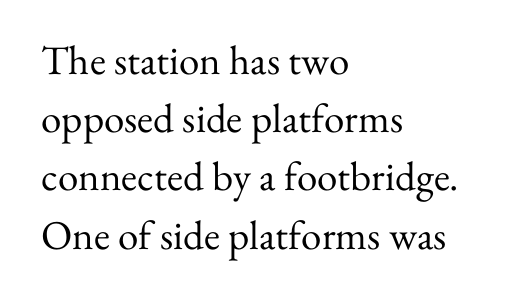
The image shows 41 px regular-weight serif type, upright; set left-aligned, normal line spacing (1.42x), normal letter spacing, not underlined; medium stroke contrast and a small x-height.
